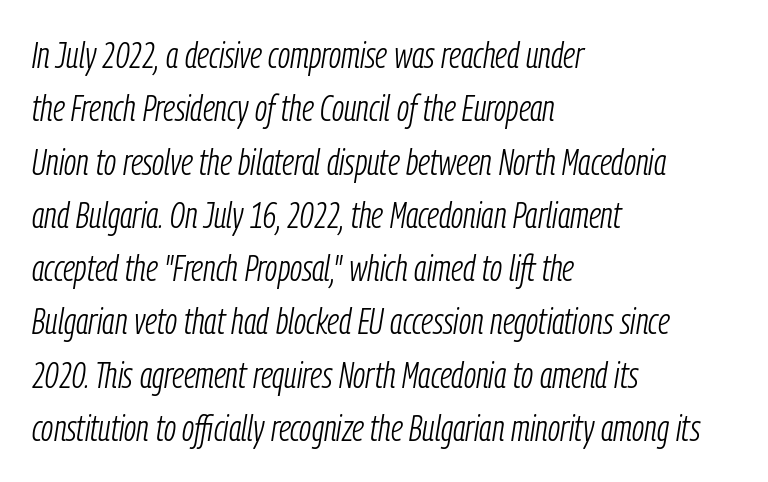
The glyphs look as if they've been sheared to an angle. A clean baseline with only descenders dipping below it. Here the designer chose a conventional face with non-uniform glyph widths. Stems and bowls with no extra thickness — not bold. Caption: multi-line text, flush left, ragged right.
